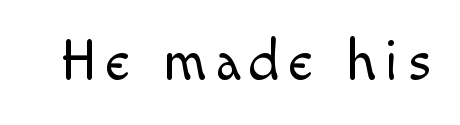
The image shows 58 px light sans-serif type, upright; set not underlined; a small x-height.
